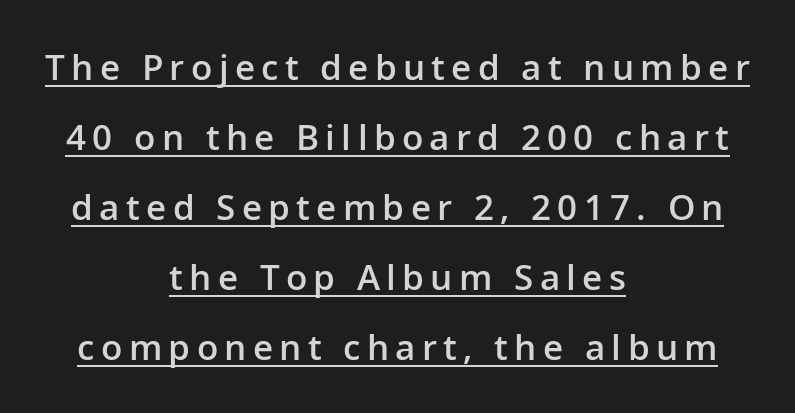
The image shows 35 px semibold sans-serif type, upright; set centered, loose line spacing (2.0x), underlined; low stroke contrast and a medium x-height.
